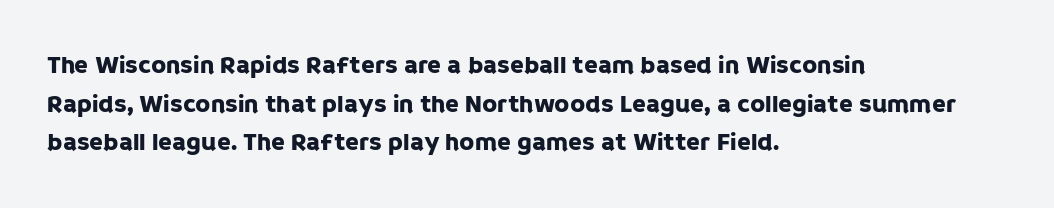
{"italic": "no", "underline": "no", "align": "left", "line_spacing": "normal", "line_spacing_ratio": 1.55, "letter_spacing": "normal", "letter_spacing_em": 0.0, "glyph_px": 25}
